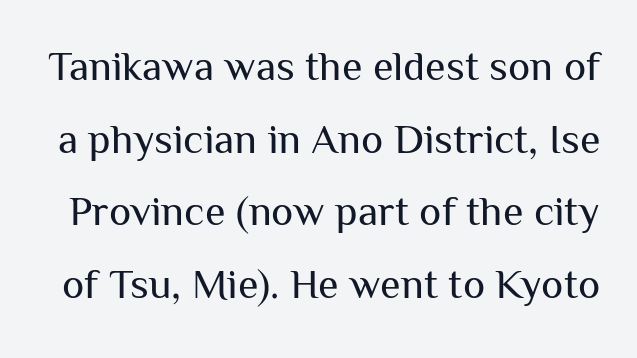
{"serif": "no", "italic": "no", "bold": "no", "weight": "regular", "width": "normal", "stroke_contrast": "medium", "x_height": "medium", "monospaced": "no", "underline": "no", "line_spacing_ratio": 1.73, "letter_spacing": "normal", "letter_spacing_em": 0.0, "glyph_px": 42}
